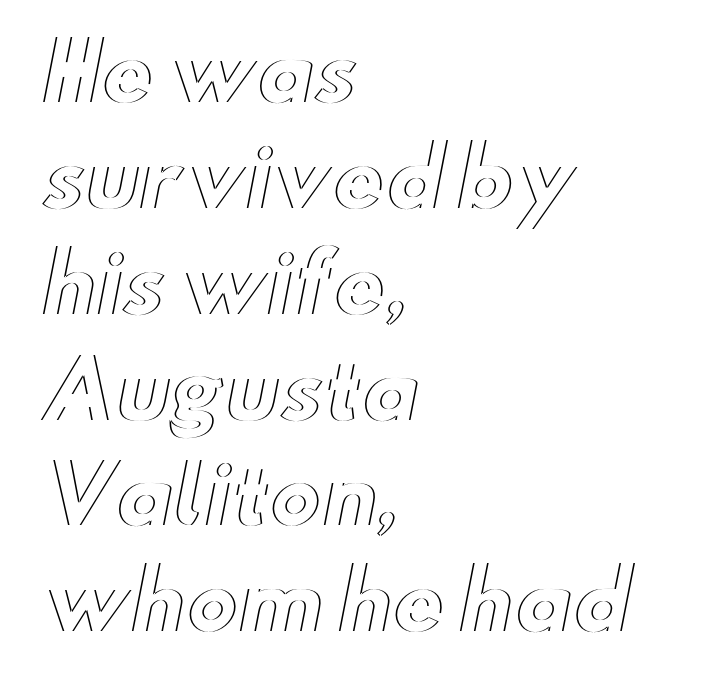
Q: Is the text italic (slanted)? A: Yes.
Q: Is the text underlined? A: No.
Q: How is the paragraph aligned? A: Left-aligned.
Q: Is the spacing between letters normal or unusually wide? A: Normal.
Q: Is the spacing between lines tight, normal or loose? A: Normal.
Q: Width (condensed, normal, or wide)? A: Wide.
Q: x-height? A: Small.
Q: Monospaced? A: No.
